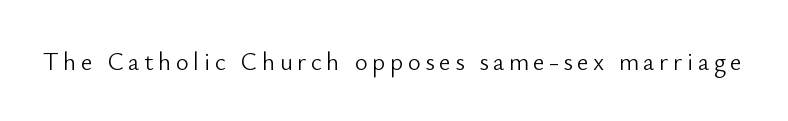
Q: Is the text bold? A: No.
Q: Is the text italic (slanted)? A: No, it is upright.
Q: Is the text underlined? A: No.
